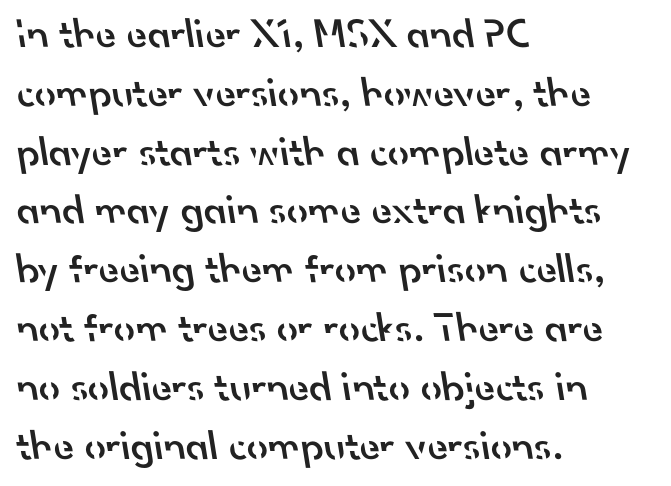
Q: Is the text bold? A: Semi-bold.
Q: Is the typeface a serif or a sans-serif typeface? A: Sans-serif.
Q: Is the text underlined? A: No.
Q: How is the paragraph aligned? A: Left-aligned.
Q: Is the spacing between letters normal or unusually wide? A: Normal.
Q: Is the spacing between lines tight, normal or loose? A: Normal.
Q: Width (condensed, normal, or wide)? A: Normal.
Q: Stroke contrast? A: Low.
Q: x-height? A: Small.
Q: Monospaced? A: No.
